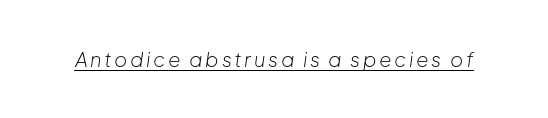
Q: Is the text bold? A: No.
Q: Is the text italic (slanted)? A: Yes, it leans right by about 8 degrees.
Q: Is the text underlined? A: Yes.
